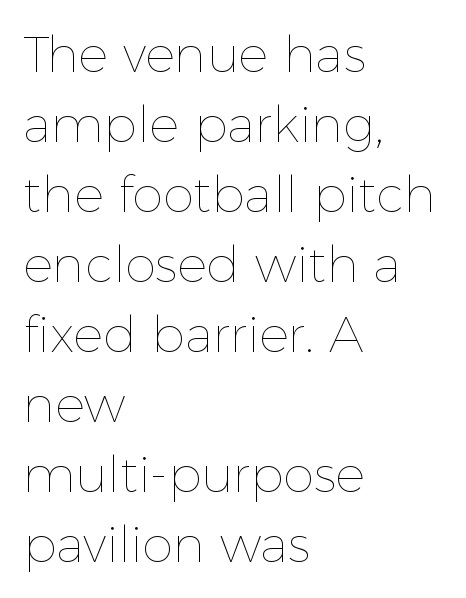
The image shows 50 px thin type, upright; set left-aligned, normal line spacing (1.4x), normal letter spacing, not underlined; a medium x-height.
